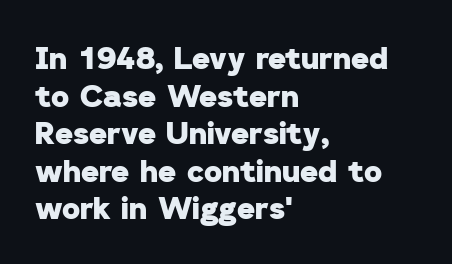
Q: Is the text bold? A: Yes.
Q: Is the typeface a serif or a sans-serif typeface? A: Sans-serif.
Q: Is the text underlined? A: No.
Q: How is the paragraph aligned? A: Left-aligned.
Q: Is the spacing between letters normal or unusually wide? A: Normal.
Q: Width (condensed, normal, or wide)? A: Normal.
Q: Stroke contrast? A: Low.
Q: x-height? A: Medium.
Q: Monospaced? A: No.
